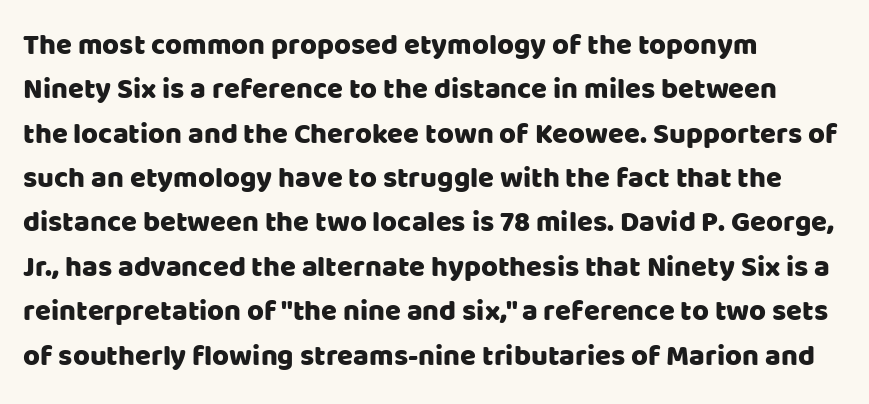
The image shows 29 px sans-serif type, upright; set left-aligned, normal line spacing (1.53x), normal letter spacing, not underlined; low stroke contrast and a large x-height.
